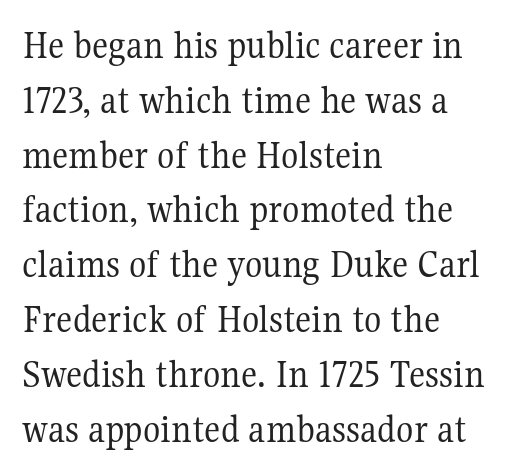
{"serif": "yes", "italic": "no", "bold": "no", "weight": "regular", "width": "normal", "stroke_contrast": "medium", "x_height": "medium", "monospaced": "no", "underline": "no", "align": "left", "line_spacing": "normal", "line_spacing_ratio": 1.37, "letter_spacing": "normal", "letter_spacing_em": 0.0, "glyph_px": 40}
